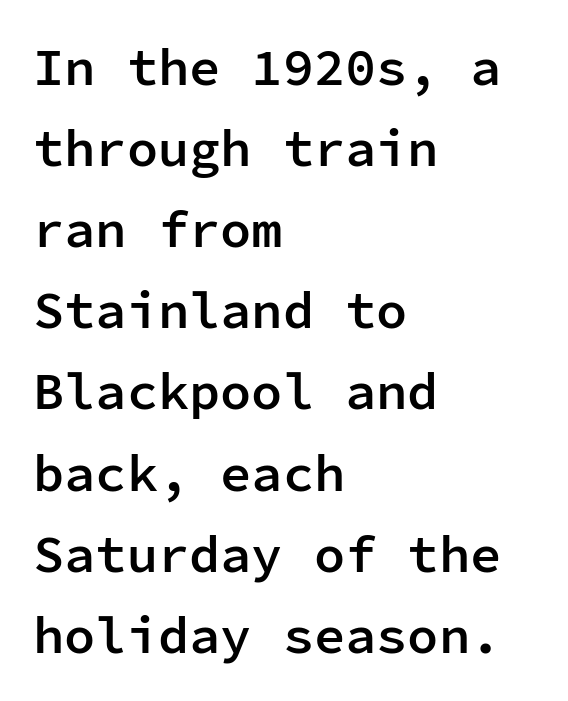
{"serif": "no", "italic": "no", "bold": "semi", "weight": "semibold", "width": "normal", "stroke_contrast": "low", "x_height": "medium", "monospaced": "yes", "underline": "no", "align": "left", "line_spacing": "normal", "line_spacing_ratio": 1.56, "letter_spacing": "normal", "letter_spacing_em": 0.0, "glyph_px": 52}
